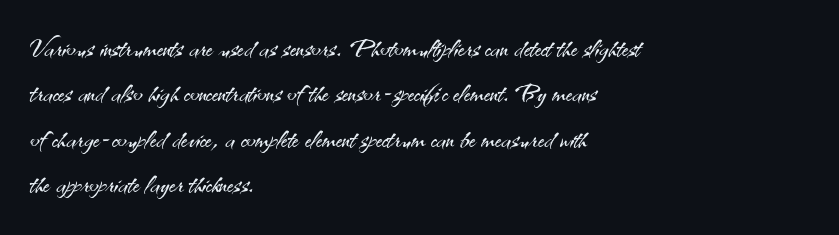
The image shows 35 px light sans-serif type; set left-aligned, normal line spacing (1.3x), normal letter spacing, not underlined; medium stroke contrast and a small x-height.
